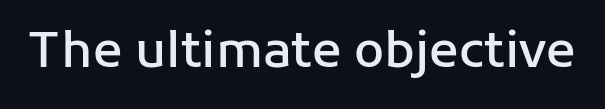
These lines are composed in type without serifs. Bare-footed words on every line. Each letter keeps its own natural width here, so spacing adapts to shape. Designer's note — italics off, roman on. Spacing between characters is what you'd get straight out of the box. Heft: intermediate — a semibold.
